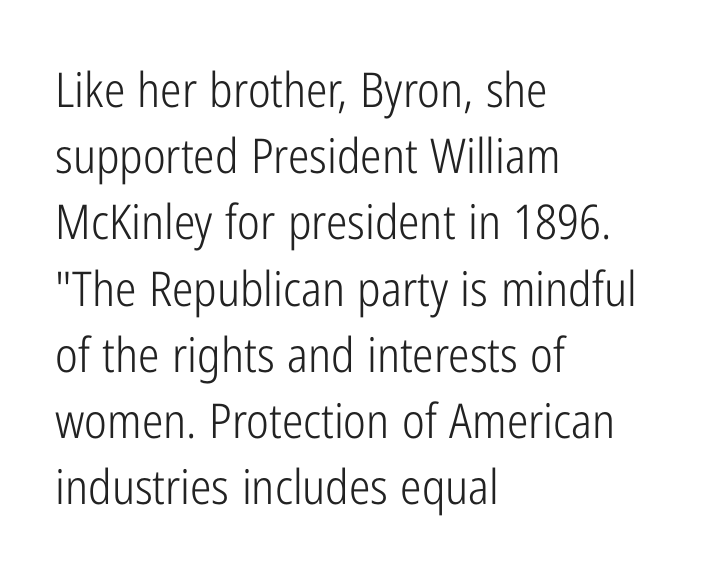
Each letter's strokes conclude bluntly, with no projecting serifs. This reads as an unemphasized weight, regular at the heaviest. Spacing verdict: proportional, widths tailored to each character. Notice how the passage keeps a crisp vertical edge on the left only. Plain, unruled lines of type.
